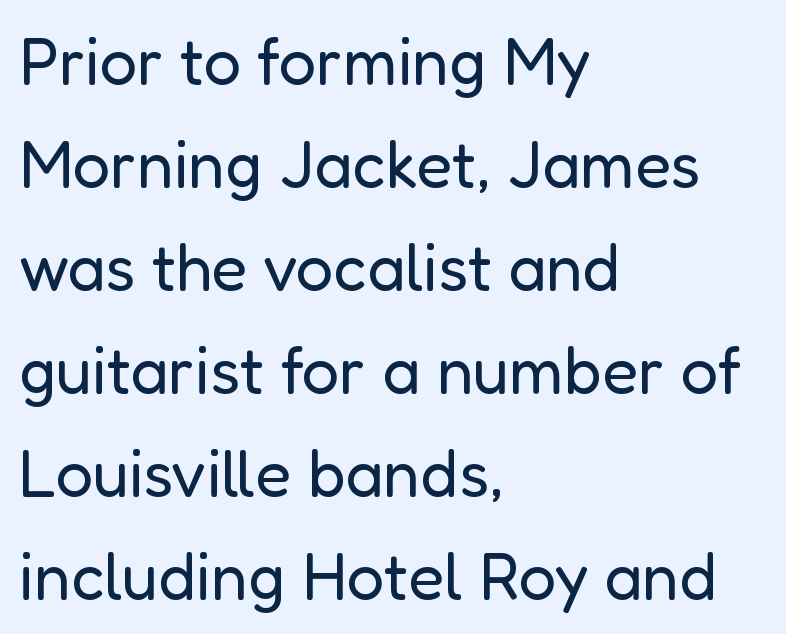
Q: Is the text bold? A: No.
Q: Is the text italic (slanted)? A: No, it is upright.
Q: Is the typeface a serif or a sans-serif typeface? A: Sans-serif.
Q: Is the text underlined? A: No.
Q: How is the paragraph aligned? A: Left-aligned.
Q: Is the spacing between letters normal or unusually wide? A: Normal.
Q: Is the spacing between lines tight, normal or loose? A: Normal.
Q: Width (condensed, normal, or wide)? A: Normal.
Q: Stroke contrast? A: Low.
Q: x-height? A: Medium.
Q: Monospaced? A: No.
